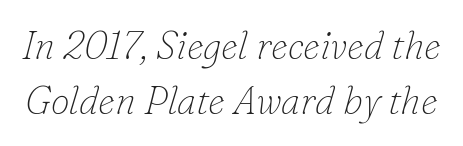
The text carries the slant typical of an italic or oblique font. Counters stay open thanks to moderate or lighter strokes. These lines are composed in type with serifs. You could not count columns in this text — the font is proportionally spaced.
